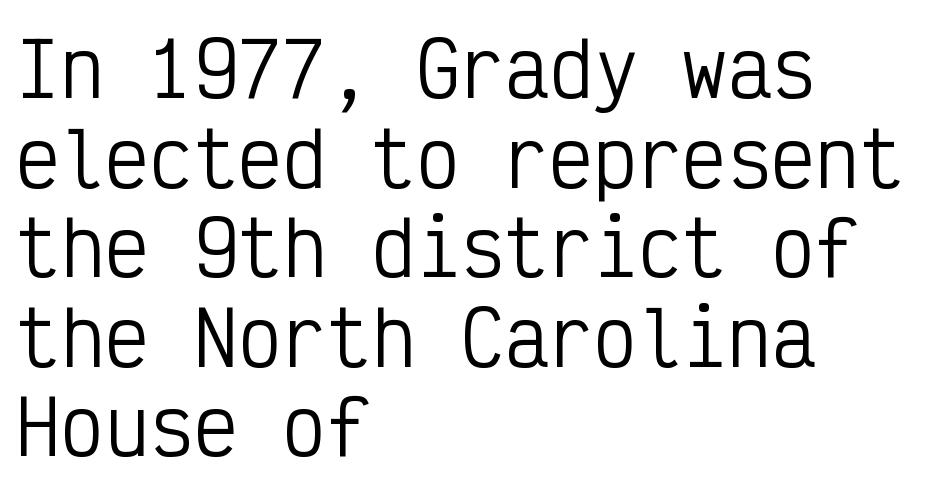
No extra tracking has been applied to these lines. Each row of text sits above clean, open space. Note: no serifs on the glyphs. The lettering stays uniformly vertical, giving the passage a roman look.
